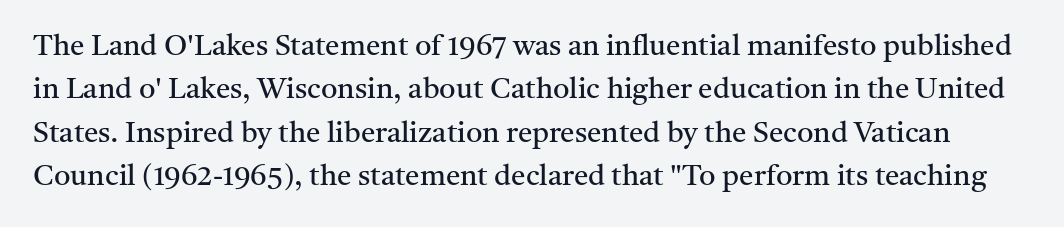
The image shows 29 px regular-weight serif type, upright; set normal line spacing (1.5x), normal letter spacing, not underlined; medium stroke contrast and a medium x-height.
